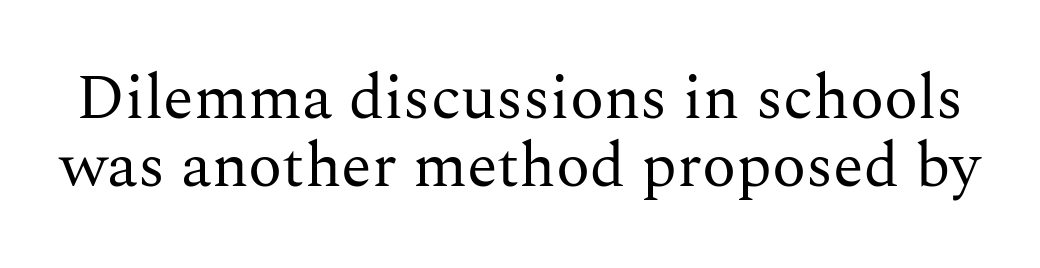
Q: Is the text bold? A: No.
Q: Is the text italic (slanted)? A: No, it is upright.
Q: Is the typeface a serif or a sans-serif typeface? A: Serif.
Q: Is the text underlined? A: No.
Q: Is the spacing between letters normal or unusually wide? A: Normal.
Q: Is the spacing between lines tight, normal or loose? A: Tight.
Q: Width (condensed, normal, or wide)? A: Normal.
Q: Stroke contrast? A: Medium.
Q: x-height? A: Medium.
Q: Monospaced? A: No.
